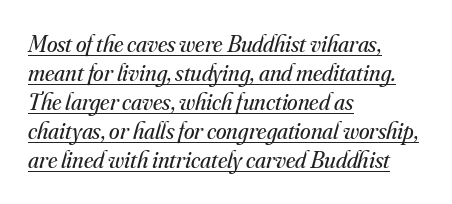
The image shows 24 px text type, italic (leaning right); set left-aligned, line spacing 1.21x, normal letter spacing, underlined.
